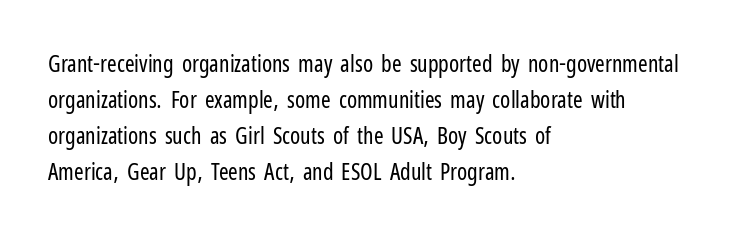
The image shows 23 px text type, upright; set left-aligned, normal line spacing (1.57x), normal letter spacing, not underlined.
